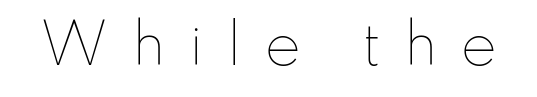
Q: Is the text bold? A: No.
Q: Is the text italic (slanted)? A: No, it is upright.
Q: Is the text underlined? A: No.
Q: Is the spacing between letters normal or unusually wide? A: Unusually wide.
Q: Width (condensed, normal, or wide)? A: Normal.
Q: Stroke contrast? A: Low.
Q: x-height? A: Small.
Q: Monospaced? A: No.
